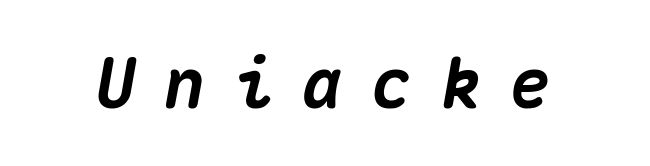
The image shows 69 px heavy type, italic (leaning right), monospaced; set unusually wide letter spacing (+0.4 em), not underlined; medium stroke contrast and a medium x-height.
